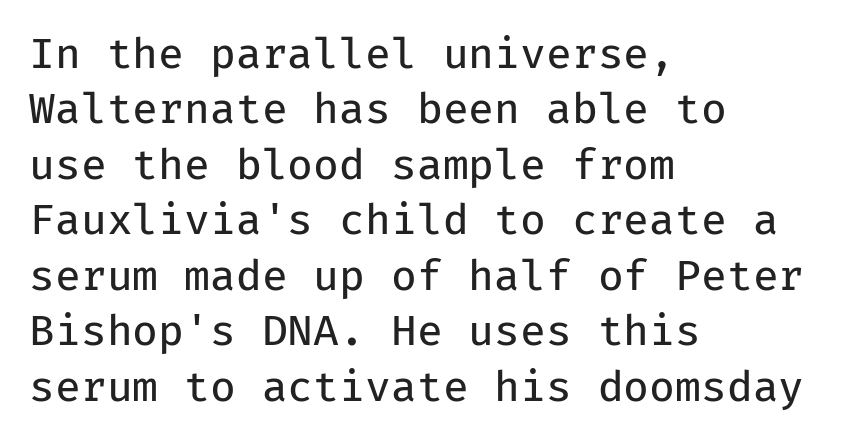
{"serif": "no", "italic": "no", "bold": "no", "weight": "regular", "width": "normal", "stroke_contrast": "low", "x_height": "medium", "monospaced": "yes", "underline": "no", "align": "left", "line_spacing": "normal", "line_spacing_ratio": 1.32, "letter_spacing": "normal", "letter_spacing_em": 0.0, "glyph_px": 42}
